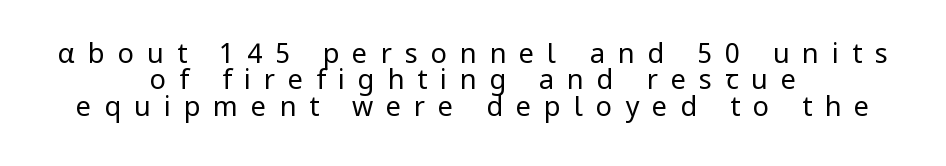
The space directly below the letters is spotless. On a weight scale, this lands at 450 or below. Very little white space separates one row of letters from the next. Nope, not italic — everything's standing straight.
